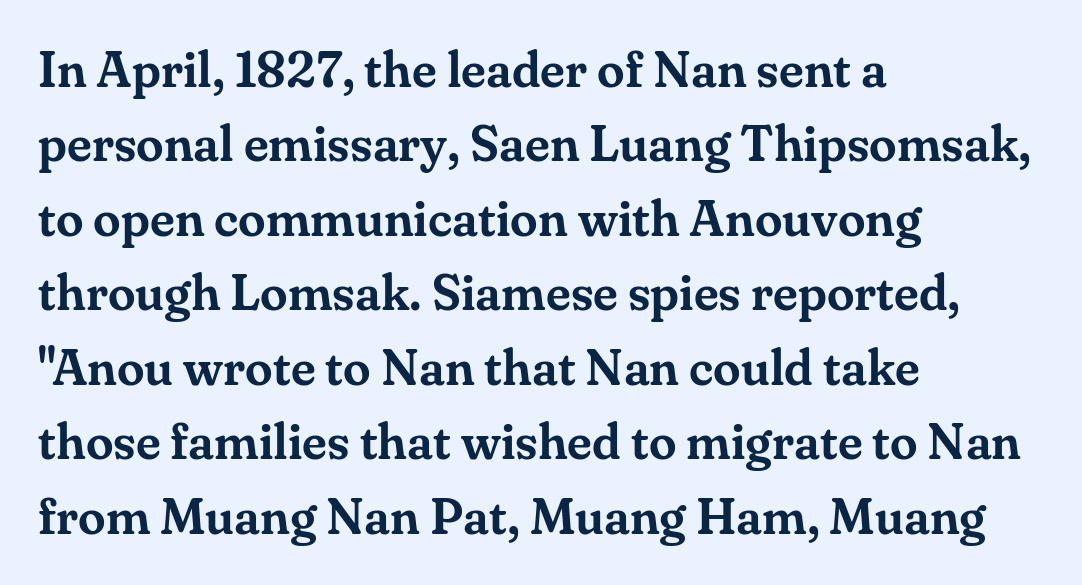
The image shows 50 px serif type, upright; set left-aligned, normal line spacing (1.49x), normal letter spacing, not underlined; medium stroke contrast and a small x-height.
